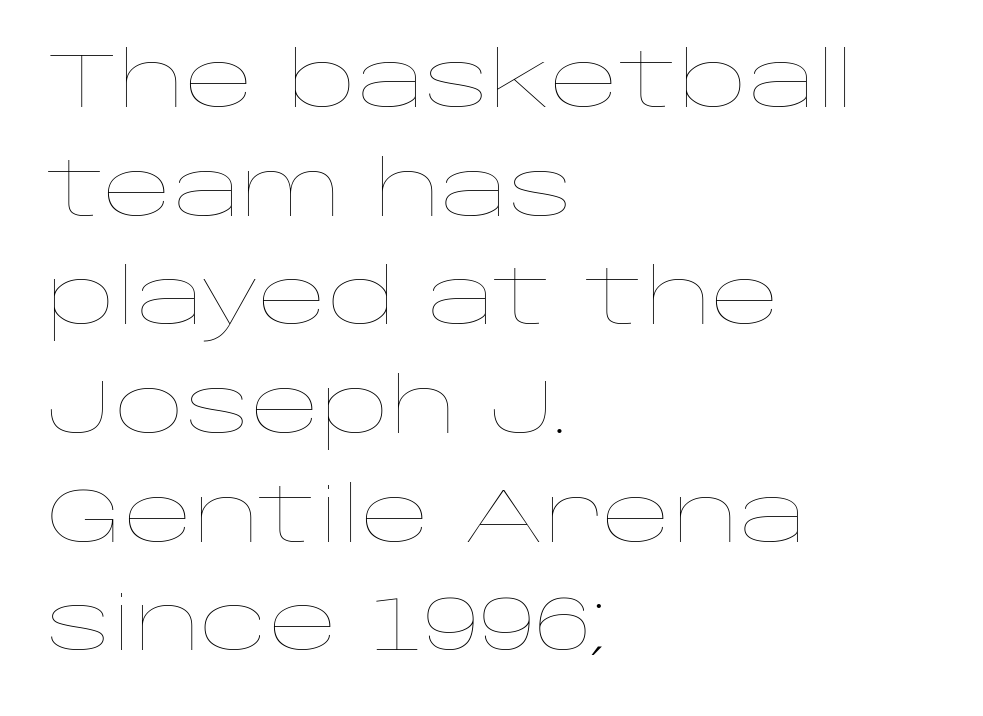
The image shows 76 px thin, wide type, upright; set left-aligned, normal line spacing (1.43x), normal letter spacing, not underlined; low stroke contrast and a large x-height.
